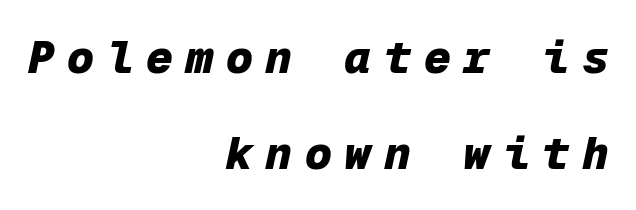
The image shows 45 px heavy type, italic (leaning right), monospaced; set right-aligned, loose line spacing (2.13x), unusually wide letter spacing (+0.28 em), not underlined; low stroke contrast and a medium x-height.
